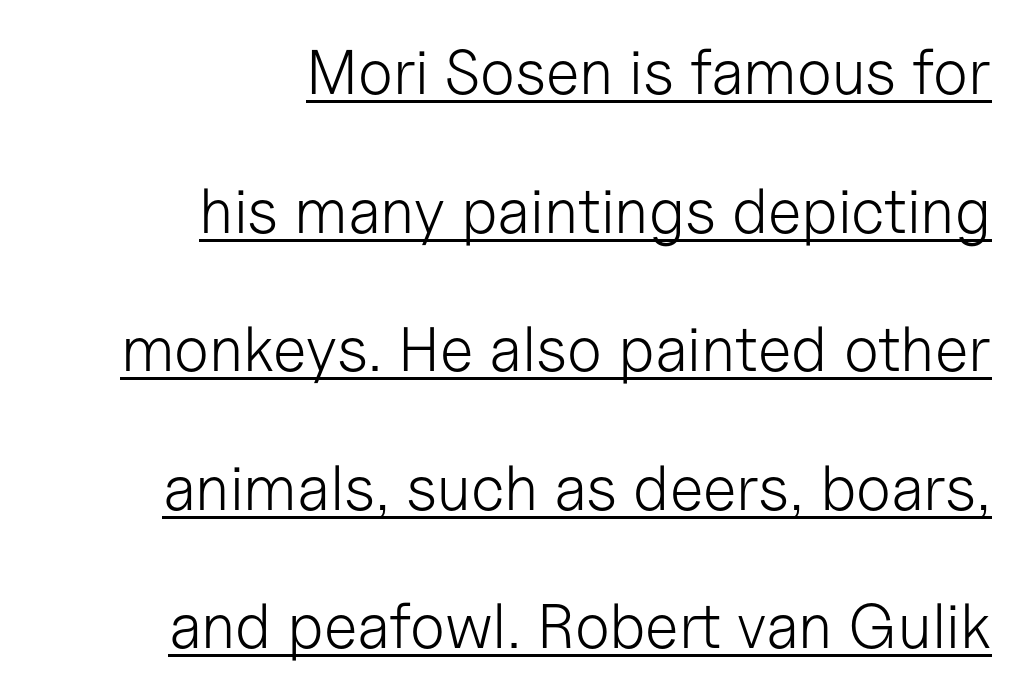
The line texture is even and compact thanks to regular tracking. Note the varied advance widths — an 'i' is clearly narrower than an 'm'. Does a line run under the words? Yes, clearly. The lettering stays uniformly vertical, giving the passage a roman look.
